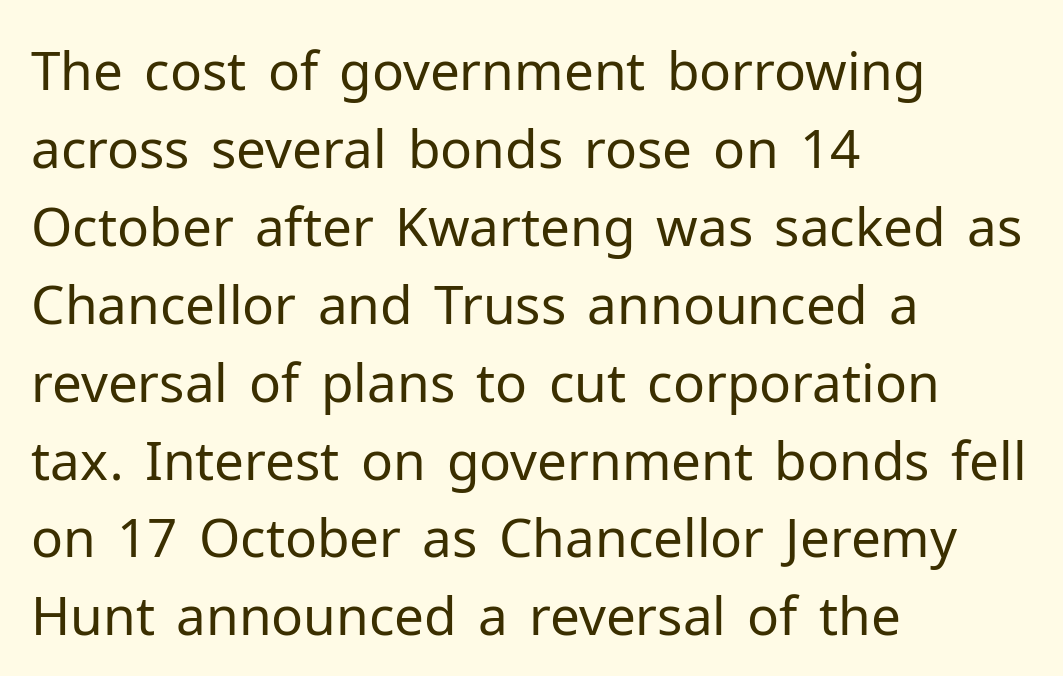
{"serif": "no", "italic": "no", "bold": "no", "weight": "regular", "width": "normal", "stroke_contrast": "low", "x_height": "medium", "monospaced": "no", "underline": "no", "align": "left", "line_spacing": "normal", "line_spacing_ratio": 1.47, "letter_spacing": "normal", "letter_spacing_em": 0.0, "glyph_px": 53}
